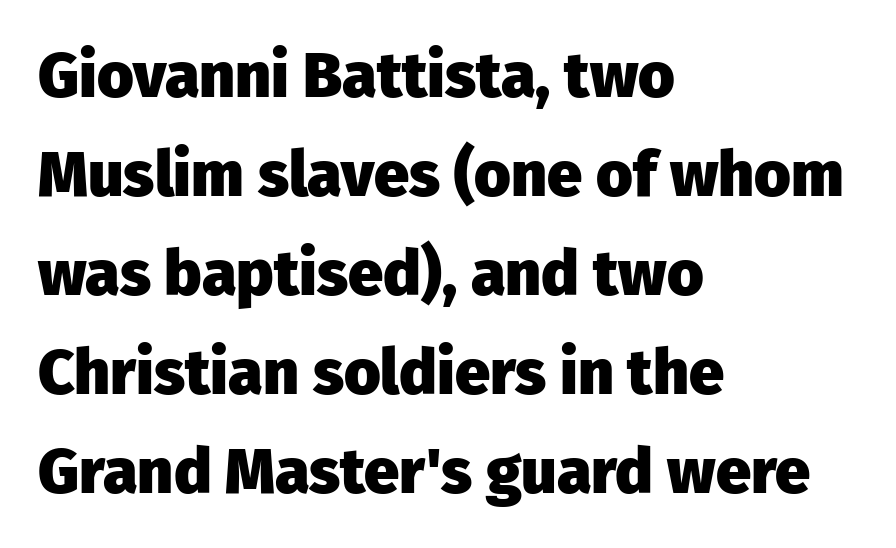
Q: Is the text bold? A: Yes.
Q: Is the text italic (slanted)? A: No, it is upright.
Q: Is the typeface a serif or a sans-serif typeface? A: Sans-serif.
Q: Is the text underlined? A: No.
Q: How is the paragraph aligned? A: Left-aligned.
Q: Is the spacing between letters normal or unusually wide? A: Normal.
Q: Is the spacing between lines tight, normal or loose? A: Normal.
Q: Width (condensed, normal, or wide)? A: Normal.
Q: Stroke contrast? A: Low.
Q: x-height? A: Medium.
Q: Monospaced? A: No.
